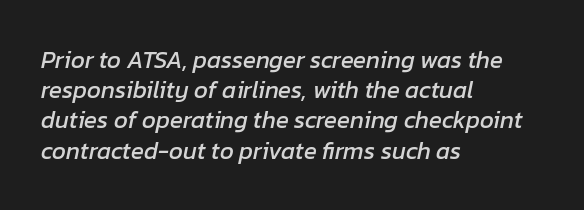
Q: Is the text italic (slanted)? A: Yes, it leans right by about 12 degrees.
Q: Is the text underlined? A: No.
Q: How is the paragraph aligned? A: Left-aligned.
Q: Is the spacing between letters normal or unusually wide? A: Normal.
Q: Is the spacing between lines tight, normal or loose? A: Normal.
